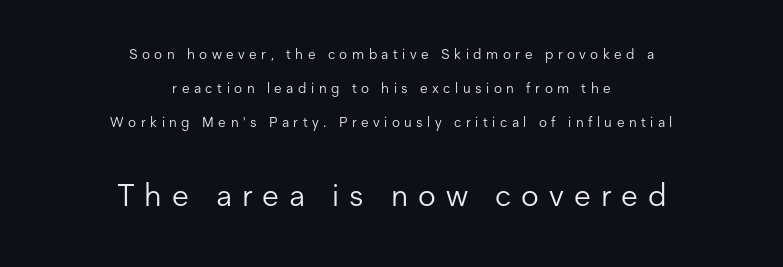
The image shows 31 px light sans-serif type, upright; set centered, loose line spacing (2.44x), unusually wide letter spacing (+0.32 em), not underlined; the second (bottom) block is 2.21x larger; low stroke contrast and a medium x-height.
